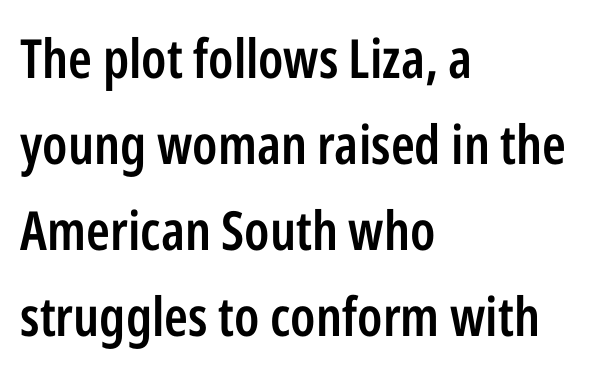
Q: Is the text bold? A: Semi-bold.
Q: Is the text italic (slanted)? A: No, it is upright.
Q: Is the typeface a serif or a sans-serif typeface? A: Sans-serif.
Q: Is the text underlined? A: No.
Q: How is the paragraph aligned? A: Left-aligned.
Q: Is the spacing between letters normal or unusually wide? A: Normal.
Q: Is the spacing between lines tight, normal or loose? A: Normal.
Q: Width (condensed, normal, or wide)? A: Condensed.
Q: Stroke contrast? A: Low.
Q: x-height? A: Medium.
Q: Monospaced? A: No.
